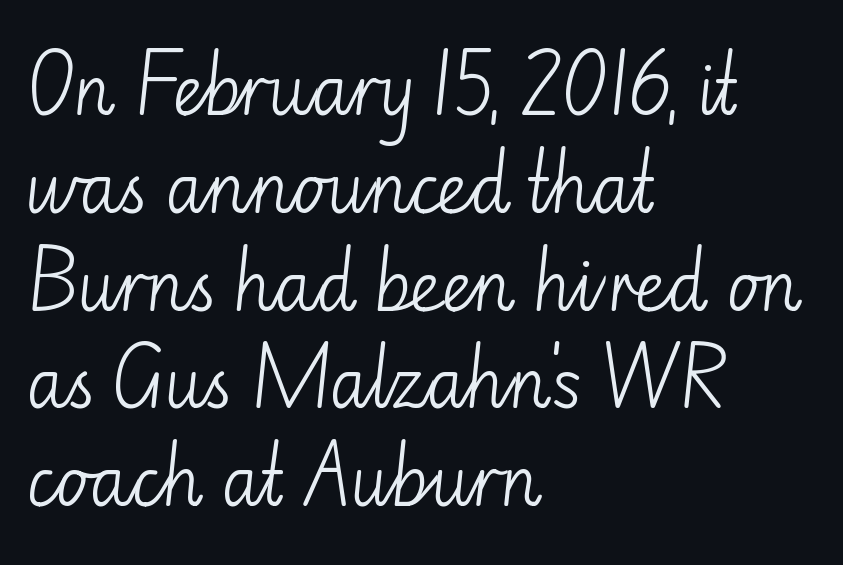
{"serif": "no", "bold": "no", "weight": "light", "width": "normal", "stroke_contrast": "low", "x_height": "small", "monospaced": "no", "underline": "no", "align": "left", "line_spacing": "normal", "line_spacing_ratio": 1.46, "letter_spacing": "normal", "letter_spacing_em": 0.0, "glyph_px": 67}
